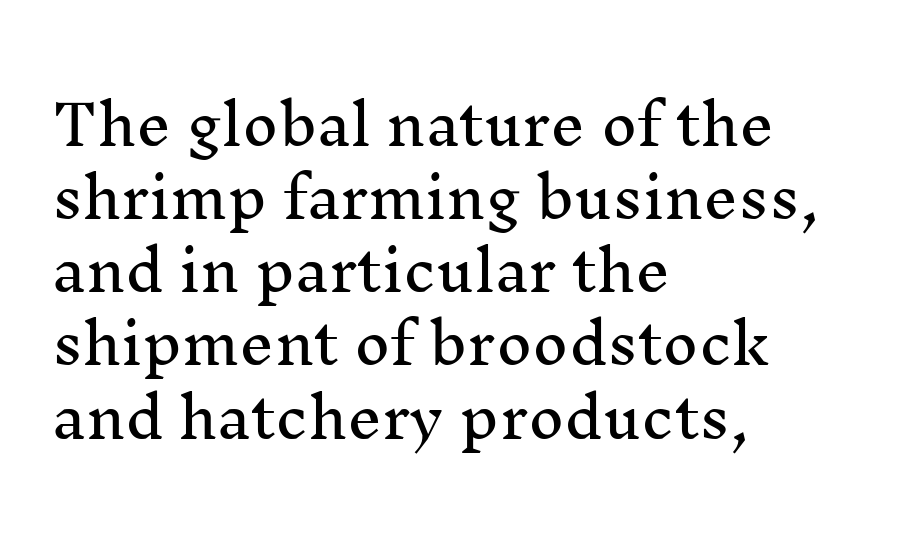
{"serif": "yes", "italic": "no", "width": "normal", "stroke_contrast": "medium", "x_height": "medium", "monospaced": "no", "underline": "no", "align": "left", "line_spacing": "normal", "line_spacing_ratio": 1.33, "letter_spacing": "normal", "letter_spacing_em": 0.0, "glyph_px": 55}
